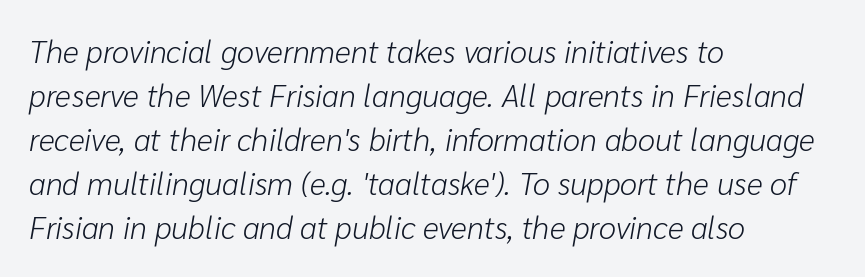
Q: Is the text bold? A: No.
Q: Is the text italic (slanted)? A: Yes, it leans right by about 10 degrees.
Q: Is the text underlined? A: No.
Q: How is the paragraph aligned? A: Left-aligned.
Q: Is the spacing between letters normal or unusually wide? A: Normal.
Q: Is the spacing between lines tight, normal or loose? A: Normal.
Q: Width (condensed, normal, or wide)? A: Normal.
Q: Stroke contrast? A: Low.
Q: x-height? A: Medium.
Q: Monospaced? A: No.
